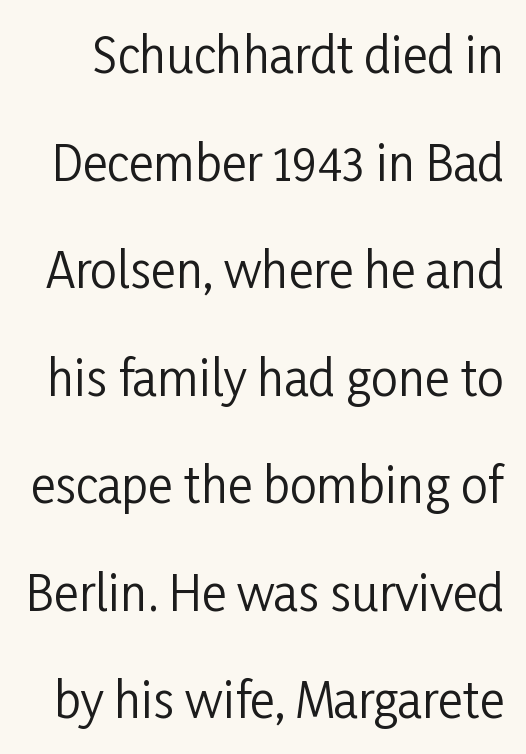
The image shows 48 px regular-weight, condensed sans-serif type, upright; set loose line spacing (2.24x), normal letter spacing, not underlined; low stroke contrast and a medium x-height.
